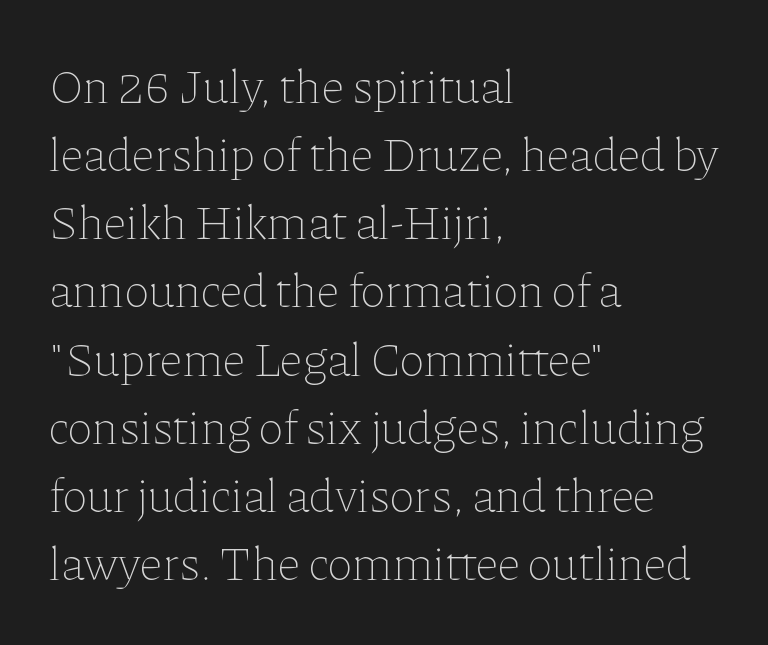
{"italic": "no", "bold": "no", "weight": "thin", "width": "normal", "stroke_contrast": "low", "x_height": "medium", "monospaced": "no", "underline": "no", "align": "left", "line_spacing": "normal", "line_spacing_ratio": 1.42, "letter_spacing": "normal", "letter_spacing_em": 0.0, "glyph_px": 48}
